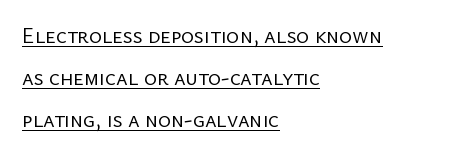
The image shows 22 px text type, upright; set left-aligned, loose line spacing (1.9x), normal letter spacing, underlined.
